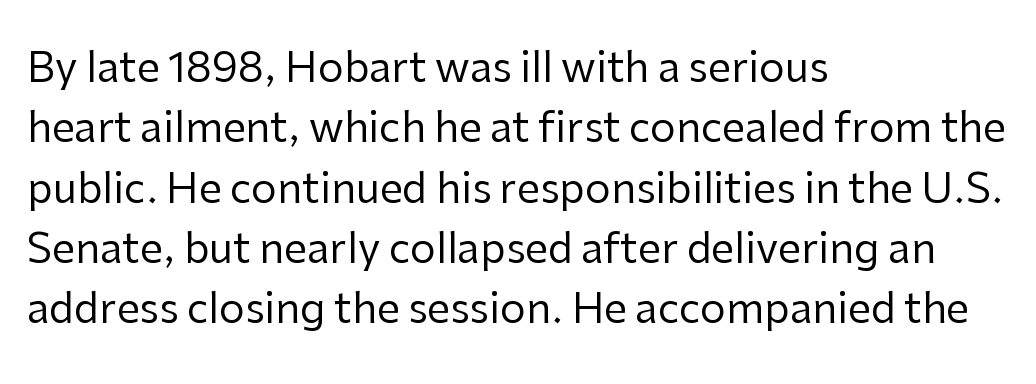
{"serif": "no", "italic": "no", "bold": "no", "weight": "regular", "width": "normal", "stroke_contrast": "low", "x_height": "medium", "monospaced": "no", "underline": "no", "align": "left", "line_spacing": "normal", "line_spacing_ratio": 1.47, "letter_spacing": "normal", "letter_spacing_em": 0.0, "glyph_px": 41}
